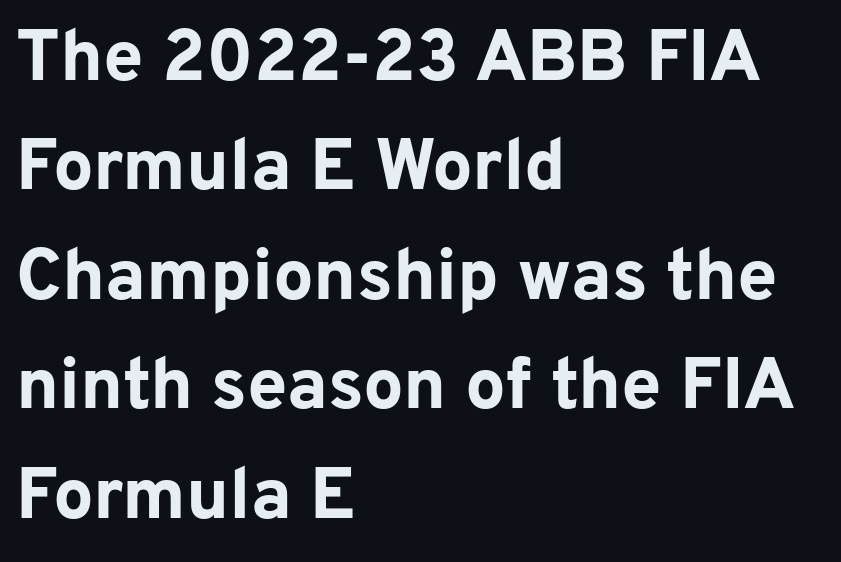
Q: Is the text bold? A: Yes.
Q: Is the text italic (slanted)? A: No, it is upright.
Q: Is the typeface a serif or a sans-serif typeface? A: Sans-serif.
Q: Is the text underlined? A: No.
Q: How is the paragraph aligned? A: Left-aligned.
Q: Is the spacing between letters normal or unusually wide? A: Normal.
Q: Is the spacing between lines tight, normal or loose? A: Normal.
Q: Width (condensed, normal, or wide)? A: Normal.
Q: Stroke contrast? A: Low.
Q: x-height? A: Medium.
Q: Monospaced? A: No.
